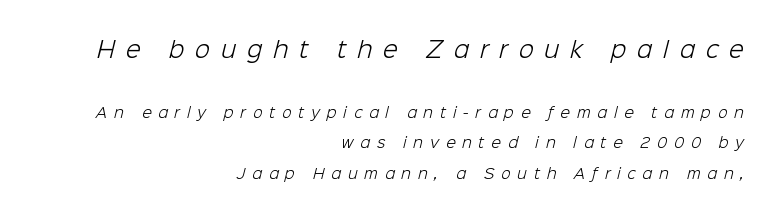
{"bold": "no", "underline": "no", "align": "right", "line_spacing": "loose", "line_spacing_ratio": 2.18, "letter_spacing": "wide", "letter_spacing_em": 0.49, "larger_block": "first", "size_ratio": 1.57, "glyph_px": 22}
